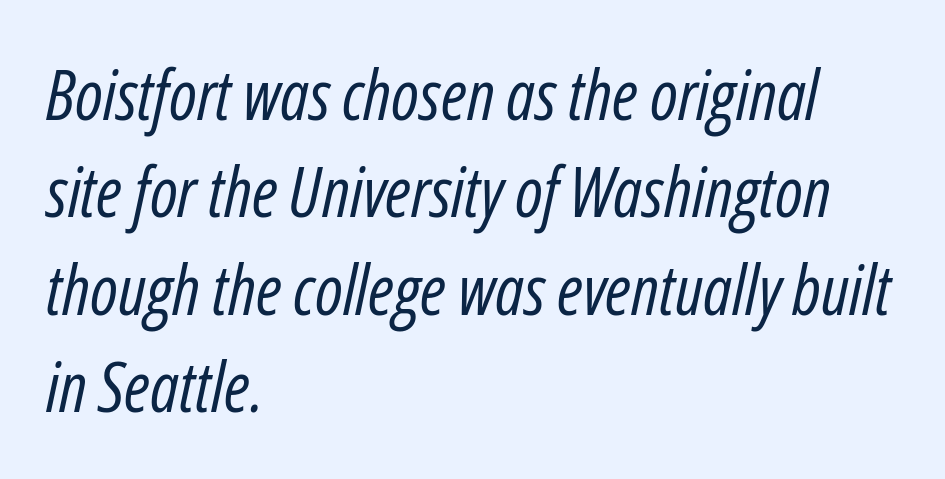
{"italic": "yes", "lean": "right", "slant_degrees": 12, "bold": "no", "weight": "regular", "width": "condensed", "stroke_contrast": "low", "x_height": "medium", "monospaced": "no", "underline": "no", "align": "left", "line_spacing": "normal", "line_spacing_ratio": 1.41, "letter_spacing": "normal", "letter_spacing_em": 0.0, "glyph_px": 69}
